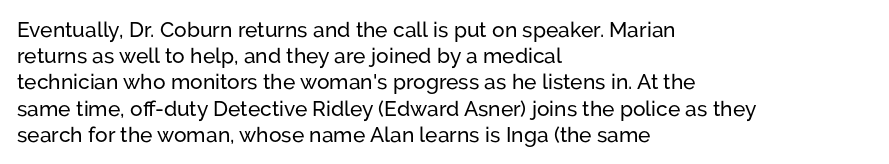
A typesetter would call this leading conventional body-copy spacing. Upright lettering throughout. This rendering uses left alignment, leaving the right contour irregular. The letterforms sit shoulder to shoulder at normal distance. Decoration check: the copy has no underline.
